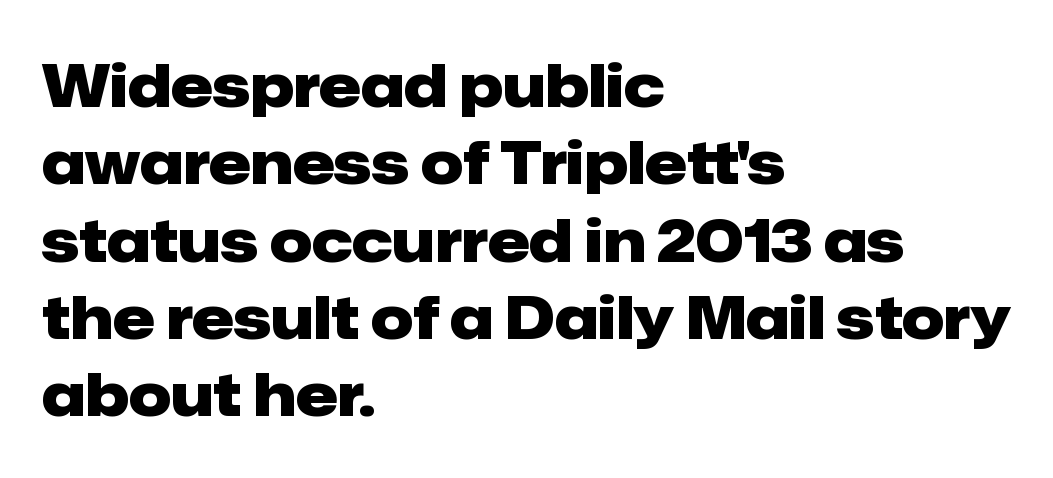
The image shows 59 px heavy sans-serif type, upright; set left-aligned, normal line spacing (1.31x), normal letter spacing, not underlined; low stroke contrast and a medium x-height.
